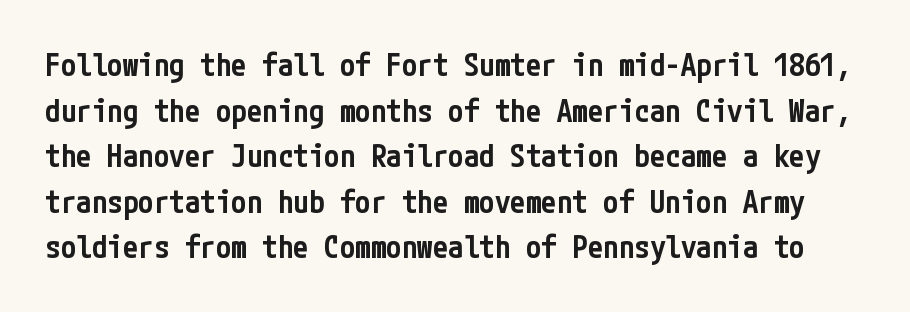
Q: Is the text bold? A: Semi-bold.
Q: Is the text italic (slanted)? A: No, it is upright.
Q: Is the typeface a serif or a sans-serif typeface? A: Sans-serif.
Q: Is the text underlined? A: No.
Q: Is the spacing between letters normal or unusually wide? A: Normal.
Q: Is the spacing between lines tight, normal or loose? A: Normal.
Q: Width (condensed, normal, or wide)? A: Condensed.
Q: Stroke contrast? A: Low.
Q: x-height? A: Medium.
